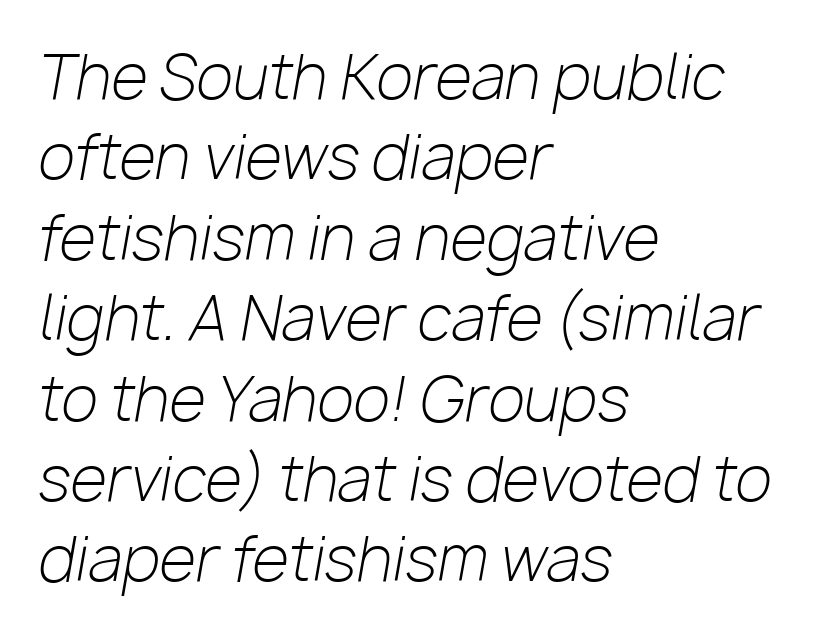
The passage shown is typed in a proportional face where columns would drift. Posture: slanted. Notice how descenders clear the ascenders below comfortably — that's standard leading. You could call the tracking neutral — neither tight nor loose.
